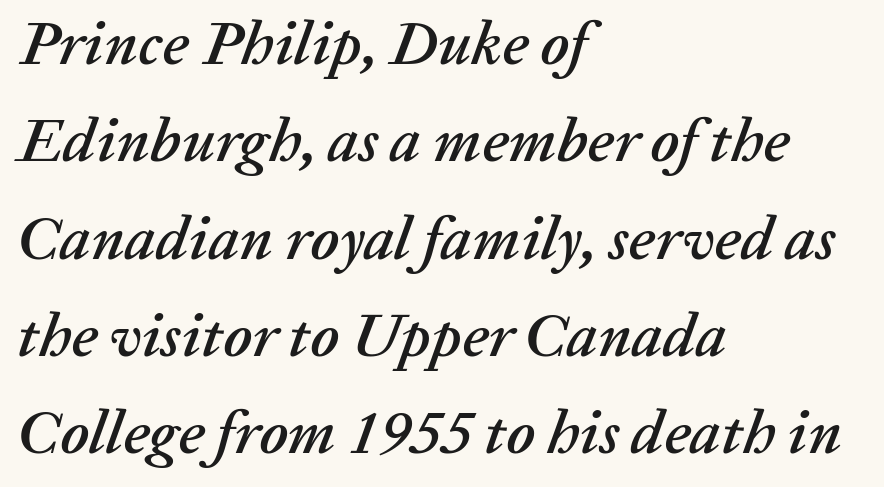
{"italic": "yes", "lean": "right", "slant_degrees": 20, "width": "normal", "stroke_contrast": "low", "x_height": "medium", "monospaced": "no", "underline": "no", "align": "left", "line_spacing": "normal", "line_spacing_ratio": 1.57, "letter_spacing": "normal", "letter_spacing_em": 0.0, "glyph_px": 62}
